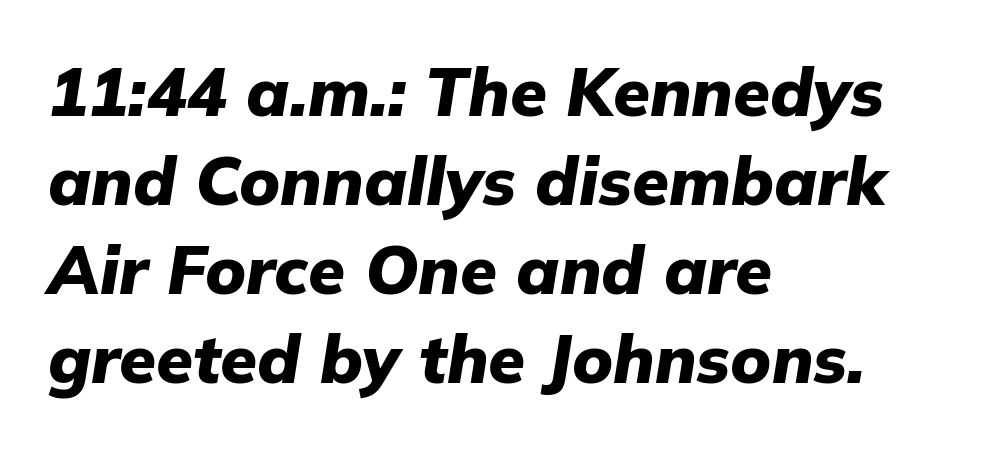
{"italic": "yes", "lean": "right", "slant_degrees": 9, "bold": "yes", "weight": "heavy", "width": "normal", "stroke_contrast": "low", "x_height": "medium", "monospaced": "no", "underline": "no", "align": "left", "line_spacing": "normal", "line_spacing_ratio": 1.33, "letter_spacing": "normal", "letter_spacing_em": 0.0, "glyph_px": 67}
